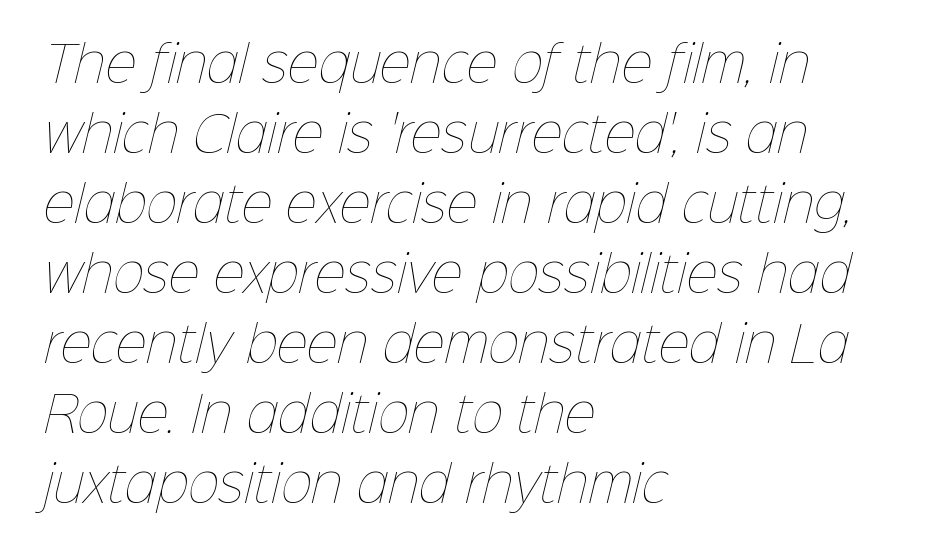
{"bold": "no", "weight": "thin", "width": "normal", "stroke_contrast": "low", "x_height": "medium", "monospaced": "no", "underline": "no", "align": "left", "line_spacing": "normal", "line_spacing_ratio": 1.46, "letter_spacing": "normal", "letter_spacing_em": 0.0, "glyph_px": 48}
